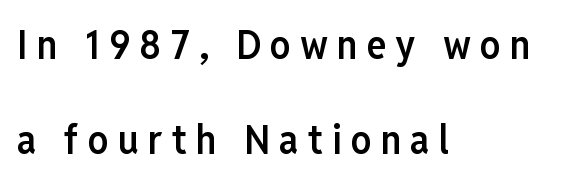
{"serif": "no", "italic": "no", "bold": "semi", "weight": "semibold", "width": "condensed", "stroke_contrast": "low", "x_height": "medium", "monospaced": "no", "underline": "no", "align": "left", "line_spacing": "loose", "line_spacing_ratio": 2.32, "letter_spacing": "wide", "letter_spacing_em": 0.22, "glyph_px": 41}
